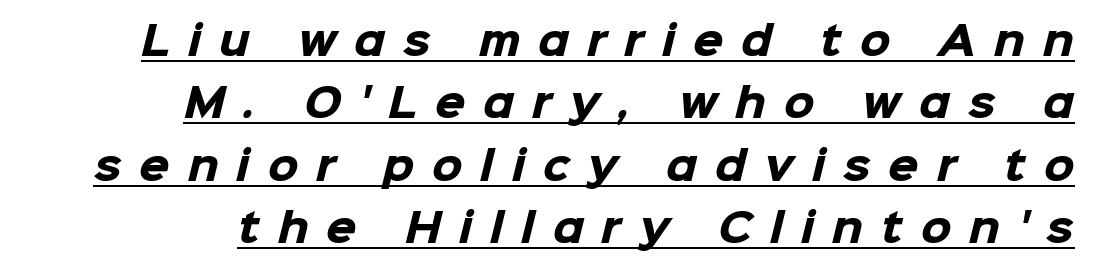
{"serif": "no", "bold": "yes", "weight": "heavy", "width": "normal", "stroke_contrast": "low", "x_height": "medium", "monospaced": "no", "underline": "yes", "align": "right", "line_spacing": "normal", "line_spacing_ratio": 1.6, "letter_spacing": "wide", "letter_spacing_em": 0.46, "glyph_px": 39}
